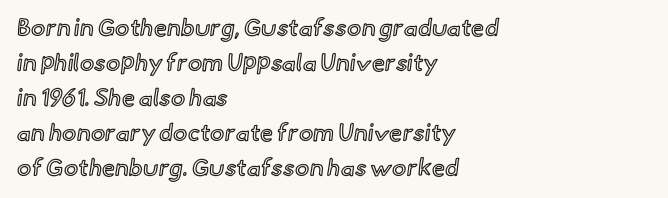
The designer left line spacing at the default. Casual observation: everything's shoved over to the left. Tracking here is standard; glyphs follow each other at the usual distance. The foot of each line stays bare and open.
